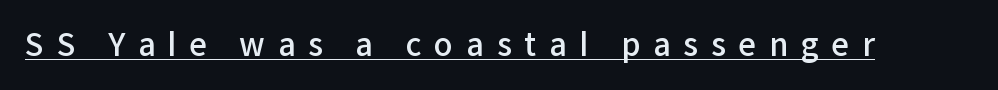
{"serif": "no", "italic": "no", "bold": "semi", "weight": "semibold", "width": "normal", "stroke_contrast": "low", "x_height": "medium", "monospaced": "no", "underline": "yes", "letter_spacing": "wide", "letter_spacing_em": 0.41, "glyph_px": 31}
